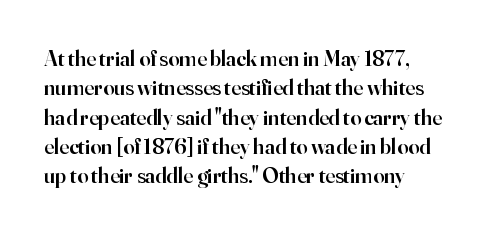
Q: Is the text bold? A: Semi-bold.
Q: Is the text italic (slanted)? A: No, it is upright.
Q: Is the text underlined? A: No.
Q: Is the spacing between letters normal or unusually wide? A: Normal.
Q: Is the spacing between lines tight, normal or loose? A: Normal.
